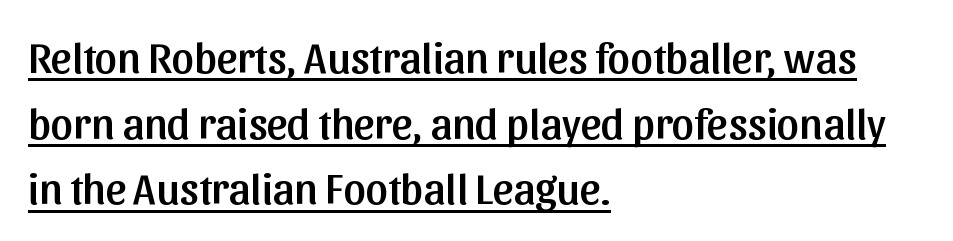
The image shows 44 px sans-serif type, upright; set left-aligned, normal line spacing (1.49x), normal letter spacing, underlined; low stroke contrast and a medium x-height.
